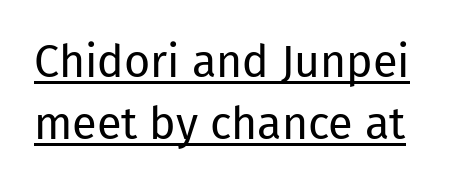
Q: Is the text bold? A: No.
Q: Is the text italic (slanted)? A: No, it is upright.
Q: Is the typeface a serif or a sans-serif typeface? A: Sans-serif.
Q: Is the text underlined? A: Yes.
Q: Is the spacing between letters normal or unusually wide? A: Normal.
Q: Is the spacing between lines tight, normal or loose? A: Normal.
Q: Width (condensed, normal, or wide)? A: Normal.
Q: Stroke contrast? A: Low.
Q: x-height? A: Medium.
Q: Monospaced? A: No.
